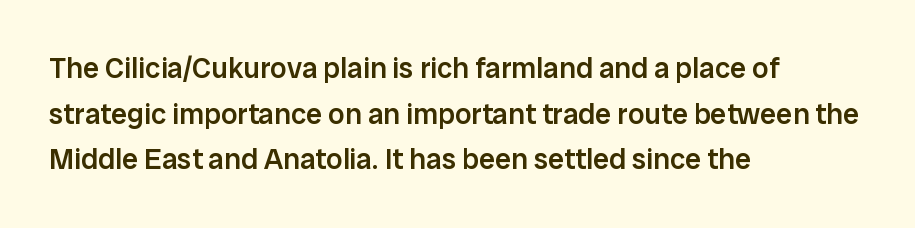
{"serif": "no", "italic": "no", "bold": "semi", "weight": "semibold", "width": "normal", "stroke_contrast": "low", "x_height": "medium", "monospaced": "no", "underline": "no", "align": "left", "line_spacing": "normal", "line_spacing_ratio": 1.57, "letter_spacing": "normal", "letter_spacing_em": 0.0, "glyph_px": 29}
